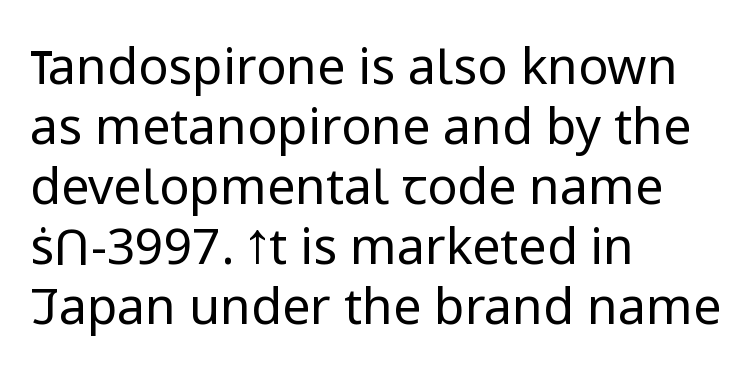
The image shows 50 px regular-weight sans-serif type, upright; set left-aligned, line spacing 1.2x, normal letter spacing, not underlined; low stroke contrast and a medium x-height.
